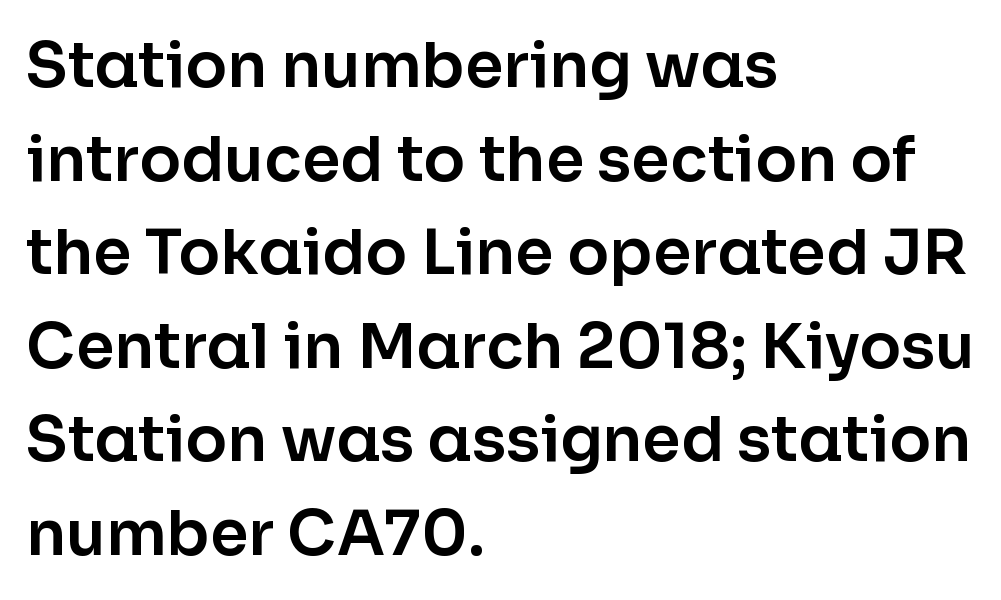
The image shows 62 px sans-serif type, upright; set left-aligned, normal line spacing (1.51x), normal letter spacing, not underlined; low stroke contrast and a medium x-height.
